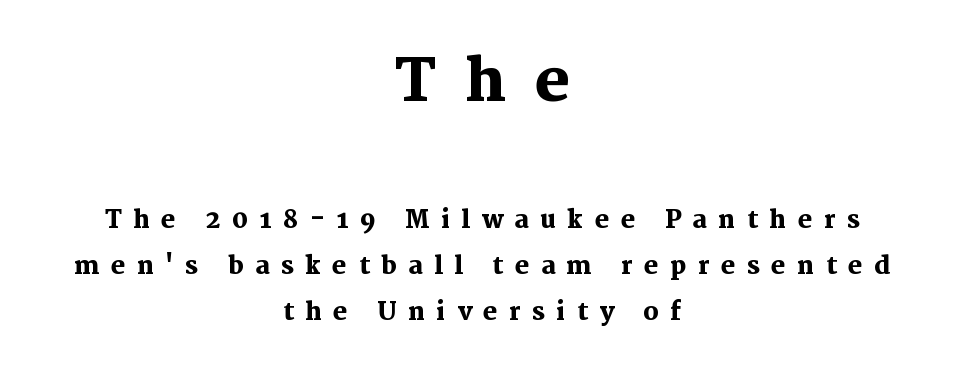
The image shows 59 px heavy serif type, upright; set centered, loose line spacing (1.91x), unusually wide letter spacing (+0.48 em), not underlined; the first (top) block is 2.46x larger; medium stroke contrast and a medium x-height.
